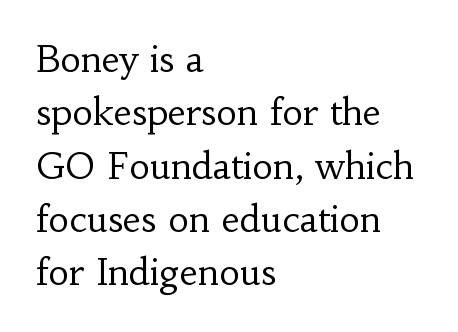
A classic flush-left, rag-right setting is used for this passage. Nobody touched the tracking dial on this one. Do the letters lean? They stand straight. The face looks like a standard text weight, possibly lighter. Note: serifs present on the glyphs.
